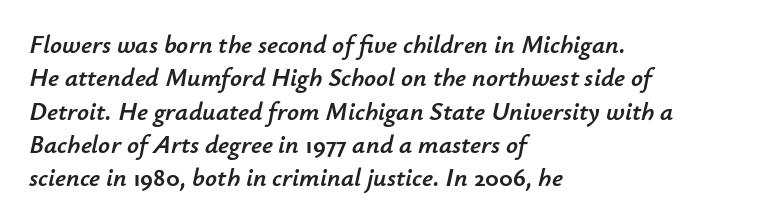
Underlining? Definitely not there. This sample uses plain, unmodified letter spacing. The space between consecutive lines is moderate. This sample is left-justified, so line endings fall wherever the words run out. Emphasis-style slanted type is in use.
